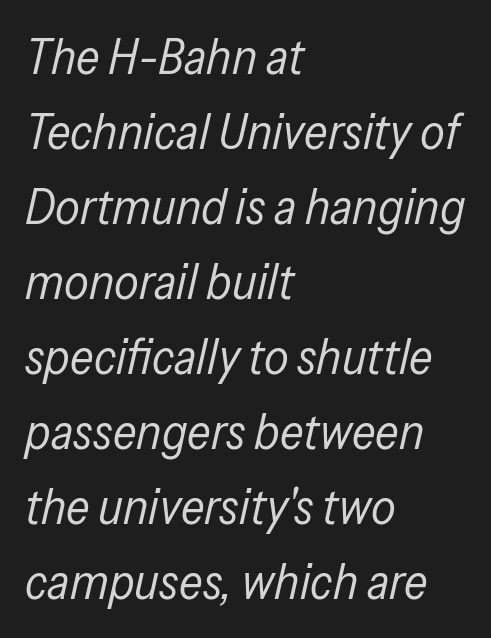
Q: Is the text bold? A: No.
Q: Is the text italic (slanted)? A: Yes, it leans right by about 13 degrees.
Q: Is the text underlined? A: No.
Q: How is the paragraph aligned? A: Left-aligned.
Q: Is the spacing between letters normal or unusually wide? A: Normal.
Q: Is the spacing between lines tight, normal or loose? A: Normal.
Q: Width (condensed, normal, or wide)? A: Condensed.
Q: Stroke contrast? A: Low.
Q: x-height? A: Medium.
Q: Monospaced? A: No.
